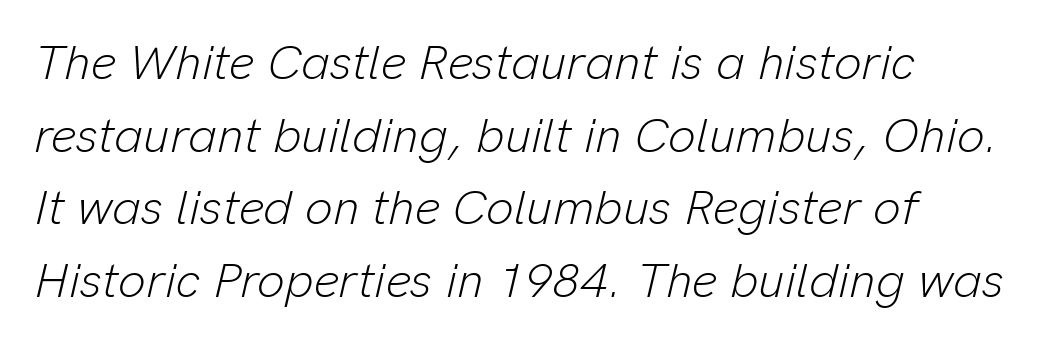
{"italic": "yes", "lean": "right", "slant_degrees": 13, "bold": "no", "weight": "light", "width": "normal", "stroke_contrast": "low", "x_height": "medium", "monospaced": "no", "underline": "no", "line_spacing": "normal", "line_spacing_ratio": 1.48, "letter_spacing": "normal", "letter_spacing_em": 0.0, "glyph_px": 49}
